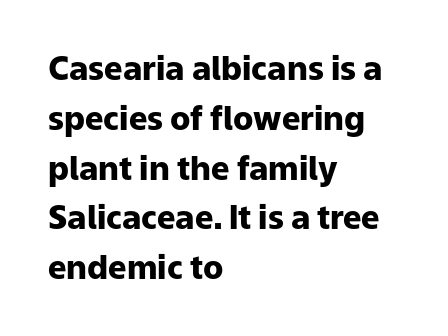
Q: Is the text bold? A: Yes.
Q: Is the text italic (slanted)? A: No, it is upright.
Q: Is the typeface a serif or a sans-serif typeface? A: Sans-serif.
Q: Is the text underlined? A: No.
Q: How is the paragraph aligned? A: Left-aligned.
Q: Is the spacing between letters normal or unusually wide? A: Normal.
Q: Is the spacing between lines tight, normal or loose? A: Normal.
Q: Width (condensed, normal, or wide)? A: Normal.
Q: Stroke contrast? A: Low.
Q: x-height? A: Medium.
Q: Monospaced? A: No.
